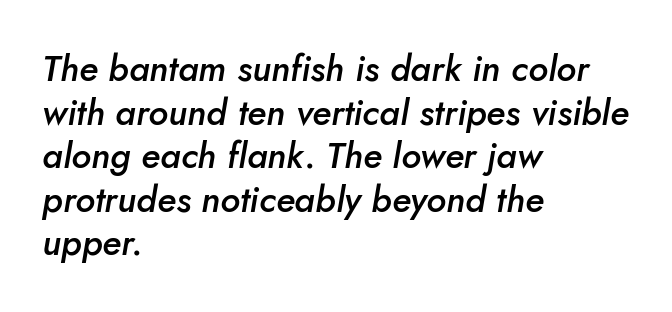
The image shows 36 px semibold type, italic (leaning right); set left-aligned, line spacing 1.21x, normal letter spacing, not underlined; low stroke contrast and a small x-height.
